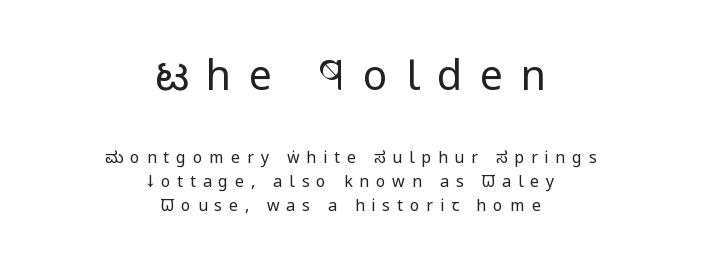
Stroke mass is kept to a normal reading level or below. Is this a sans? Yes — the strokes have no serifs. These lines are rendered in a variable-pitch font. The tracking reads as deliberately expanded to a designer's eye.
